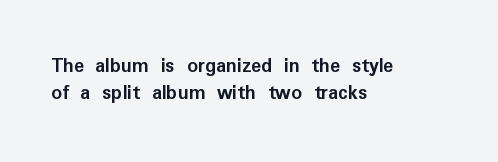
The image shows 21 px bold type, upright; set left-aligned, normal line spacing (1.29x), normal letter spacing, not underlined.
